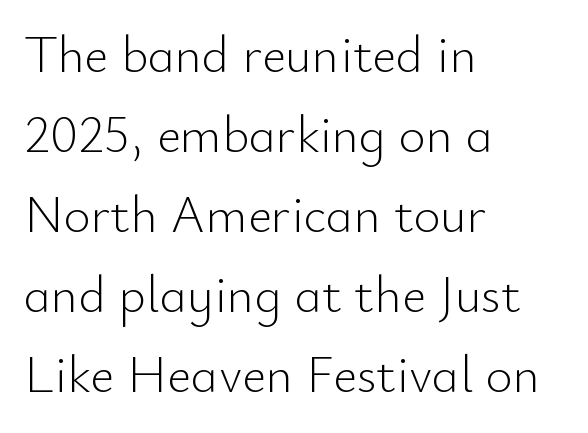
Counters stay open thanks to moderate or lighter strokes. Varying glyph widths throughout — classic text-font behaviour. The characters display no serif detailing; their extremities are plain. Quick note: interline space is typical. Any mark beneath the type? The region is blank. Posture: straight, roman, zero tilt.
